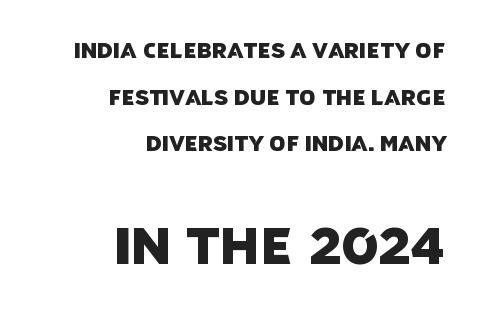
Q: Is the typeface a serif or a sans-serif typeface? A: Sans-serif.
Q: Is the text underlined? A: No.
Q: How is the paragraph aligned? A: Right-aligned.
Q: Is the spacing between letters normal or unusually wide? A: Normal.
Q: Is the spacing between lines tight, normal or loose? A: Loose.
Q: Which block of text is set in a larger size, the first (top) or the second (bottom)? A: The second (bottom) one.
Q: Width (condensed, normal, or wide)? A: Normal.
Q: Stroke contrast? A: Low.
Q: x-height? A: Large.
Q: Monospaced? A: No.
